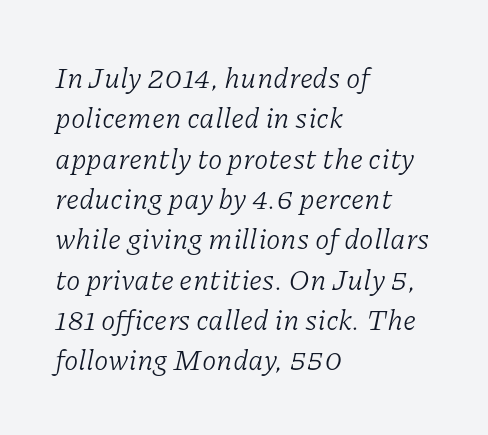
The image shows 29 px light serif type, italic (leaning right); set left-aligned, normal line spacing (1.39x), normal letter spacing, not underlined; low stroke contrast and a medium x-height.
